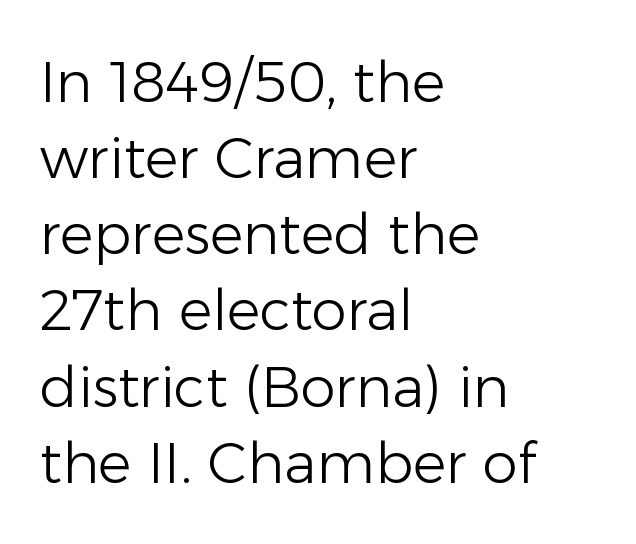
This sample keeps an unexceptional amount of space between lines. Think of a printed novel: that variable character pitch is what you see here. Posture: upright roman. The letters sit at their default tracking, neither squeezed nor spread. Has an underline been added? It has not. Short and long lines alike share a common starting point at left.
